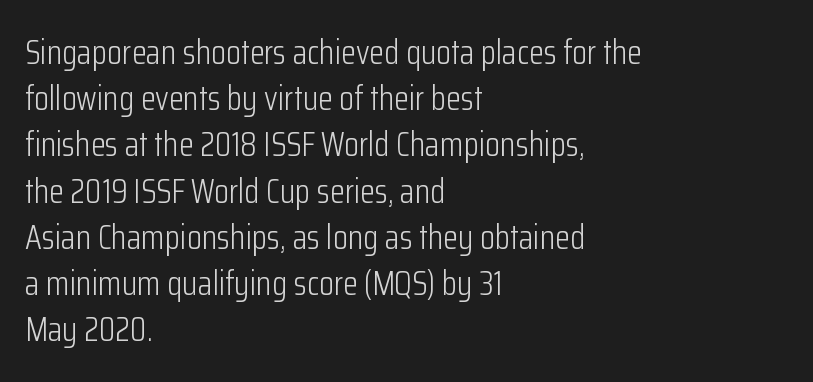
Q: Is the text bold? A: No.
Q: Is the text italic (slanted)? A: No, it is upright.
Q: Is the typeface a serif or a sans-serif typeface? A: Sans-serif.
Q: Is the text underlined? A: No.
Q: How is the paragraph aligned? A: Left-aligned.
Q: Is the spacing between letters normal or unusually wide? A: Normal.
Q: Is the spacing between lines tight, normal or loose? A: Normal.
Q: Width (condensed, normal, or wide)? A: Condensed.
Q: Stroke contrast? A: Low.
Q: x-height? A: Medium.
Q: Monospaced? A: No.
